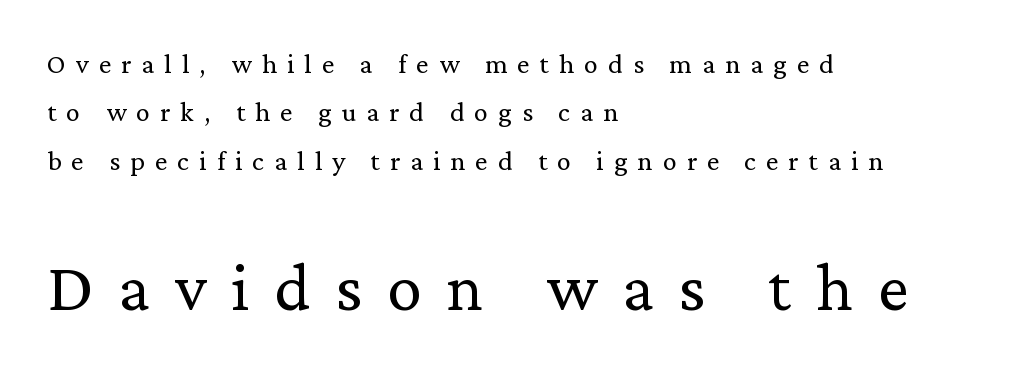
Q: Is the text bold? A: No.
Q: Is the text italic (slanted)? A: No, it is upright.
Q: Is the typeface a serif or a sans-serif typeface? A: Serif.
Q: Is the text underlined? A: No.
Q: How is the paragraph aligned? A: Left-aligned.
Q: Is the spacing between letters normal or unusually wide? A: Unusually wide.
Q: Which block of text is set in a larger size, the first (top) or the second (bottom)? A: The second (bottom) one.
Q: Width (condensed, normal, or wide)? A: Normal.
Q: Stroke contrast? A: Low.
Q: x-height? A: Medium.
Q: Monospaced? A: No.
